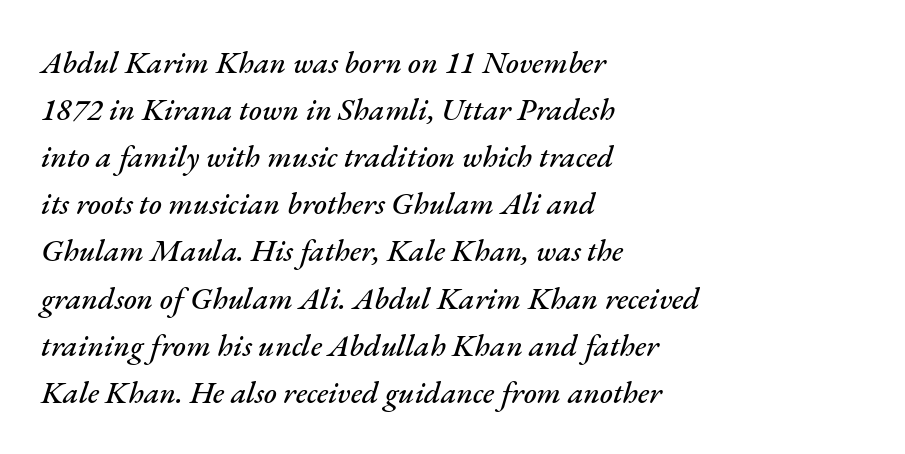
{"italic": "yes", "lean": "right", "slant_degrees": 17, "width": "normal", "stroke_contrast": "medium", "x_height": "small", "monospaced": "no", "underline": "no", "align": "left", "line_spacing": "normal", "line_spacing_ratio": 1.52, "letter_spacing": "normal", "letter_spacing_em": 0.0, "glyph_px": 31}
